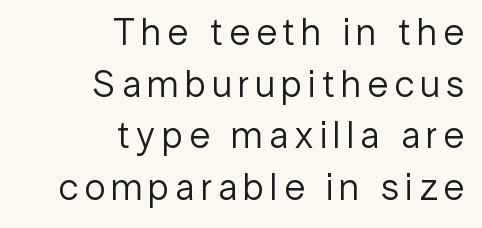
Q: Is the text bold? A: No.
Q: Is the text italic (slanted)? A: No, it is upright.
Q: Is the typeface a serif or a sans-serif typeface? A: Sans-serif.
Q: Is the text underlined? A: No.
Q: How is the paragraph aligned? A: Right-aligned.
Q: Is the spacing between lines tight, normal or loose? A: Normal.
Q: Width (condensed, normal, or wide)? A: Normal.
Q: Stroke contrast? A: Low.
Q: x-height? A: Medium.
Q: Monospaced? A: No.
